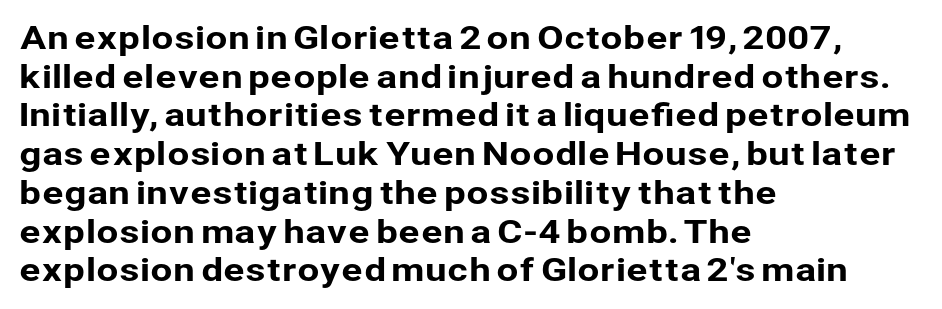
The image shows 32 px sans-serif type, upright; set left-aligned, line spacing 1.21x, normal letter spacing, not underlined; low stroke contrast and a medium x-height.
